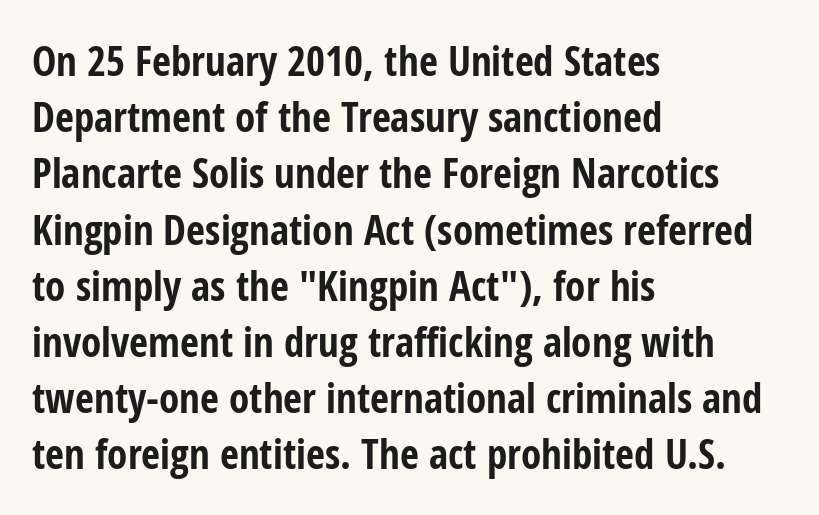
The image shows 41 px bold, condensed sans-serif type, upright; set left-aligned, normal line spacing (1.37x), normal letter spacing, not underlined; low stroke contrast and a medium x-height.
